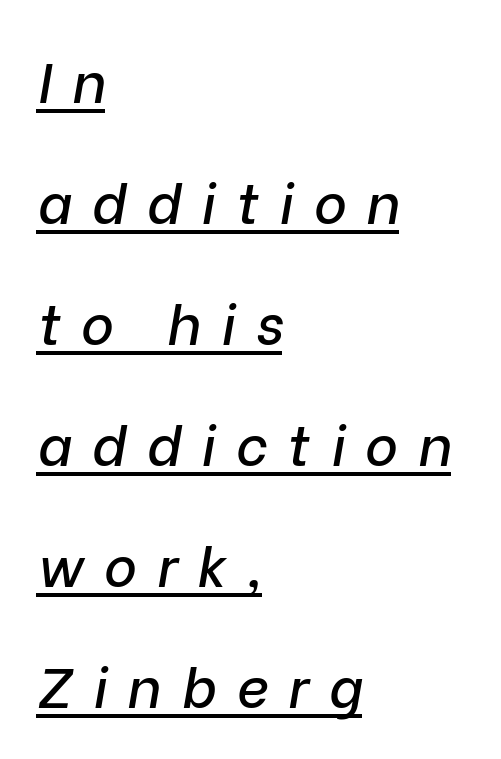
This rendering features underlined lettering. A typesetter would call this heavily tracked-out type. The compositor pushed each line to the left boundary. The face used here is proportionally spaced, like ordinary book or web type. There's an unmistakable incline to the writing here. Successive baselines arrive slowly, with a big drop between each.
